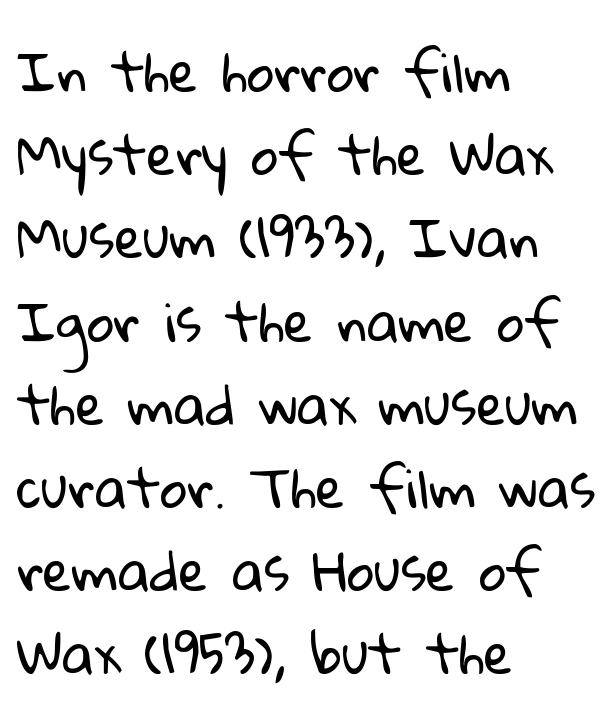
The image shows 53 px regular-weight sans-serif type; set left-aligned, normal line spacing (1.57x), normal letter spacing, not underlined; low stroke contrast and a medium x-height.
